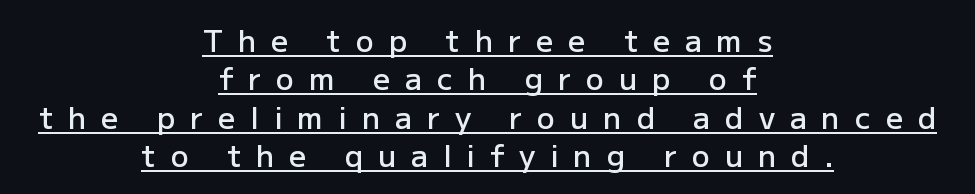
The rendering positions every line midway between the sides. The letters stand straight up with perfectly vertical stems. This is underlined copy, the kind a proofreader might mark for attention. How would I describe the line gaps? Plain and ordinary. The rendering uses a semibold face; strokes are thickened but not to full bold. Letterform terminals end flat and unadorned throughout the passage.
